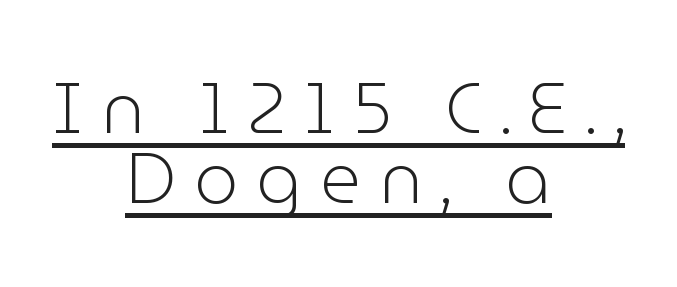
The image shows 70 px light sans-serif type, upright; set centered, tight line spacing (1.0x), unusually wide letter spacing (+0.26 em), underlined; low stroke contrast and a medium x-height.
